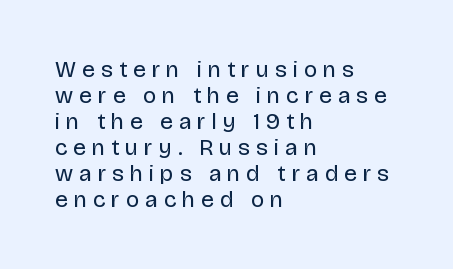
The tracking reads as deliberately expanded to a designer's eye. The space beneath each line is pristine and unruled. Every character sits straight up, as roman type does. Weight: not bold — regular or lighter. Tightly led — the rows are bunched. One-word summary of the alignment: left.
